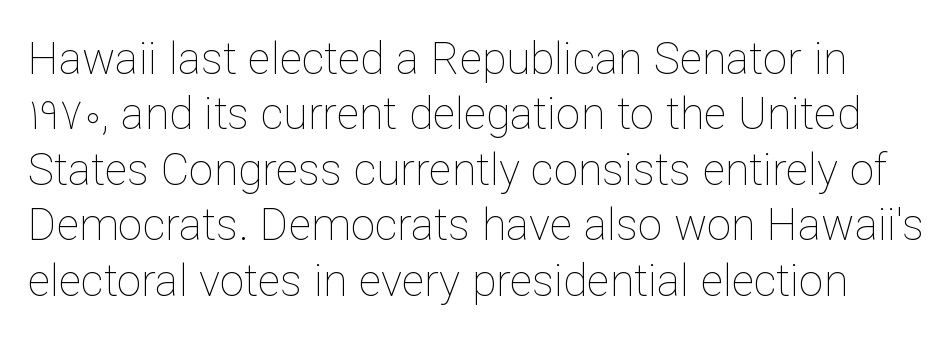
{"italic": "no", "bold": "no", "weight": "thin", "width": "normal", "stroke_contrast": "low", "x_height": "medium", "monospaced": "no", "underline": "no", "line_spacing": "normal", "line_spacing_ratio": 1.26, "letter_spacing": "normal", "letter_spacing_em": 0.0, "glyph_px": 44}
